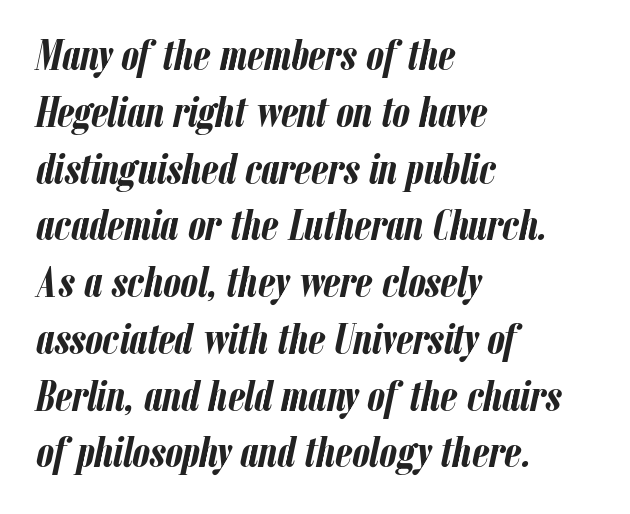
Q: Is the text bold? A: Yes.
Q: Is the text italic (slanted)? A: Yes, it leans right by about 12 degrees.
Q: Is the text underlined? A: No.
Q: How is the paragraph aligned? A: Left-aligned.
Q: Is the spacing between letters normal or unusually wide? A: Normal.
Q: Is the spacing between lines tight, normal or loose? A: Normal.
Q: Width (condensed, normal, or wide)? A: Condensed.
Q: Stroke contrast? A: Low.
Q: x-height? A: Medium.
Q: Monospaced? A: No.
